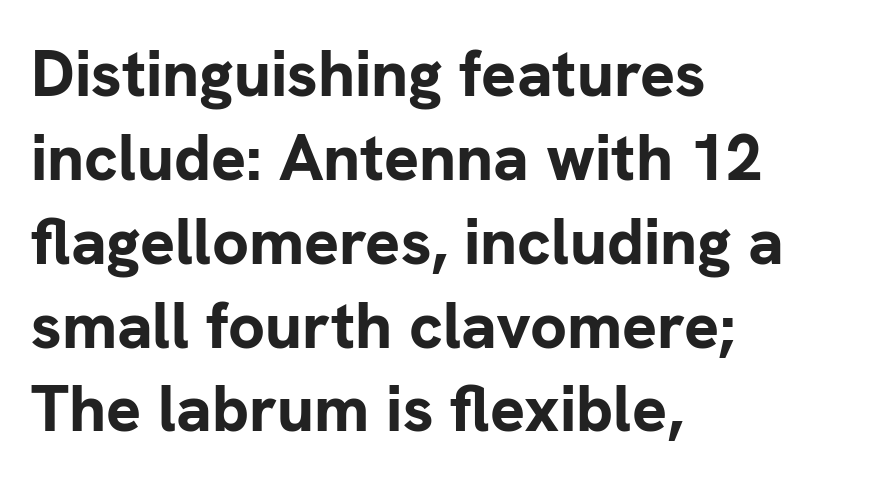
{"serif": "no", "italic": "no", "bold": "yes", "weight": "bold", "width": "normal", "stroke_contrast": "low", "x_height": "medium", "monospaced": "no", "underline": "no", "align": "left", "line_spacing": "normal", "line_spacing_ratio": 1.29, "letter_spacing": "normal", "letter_spacing_em": 0.0, "glyph_px": 65}
